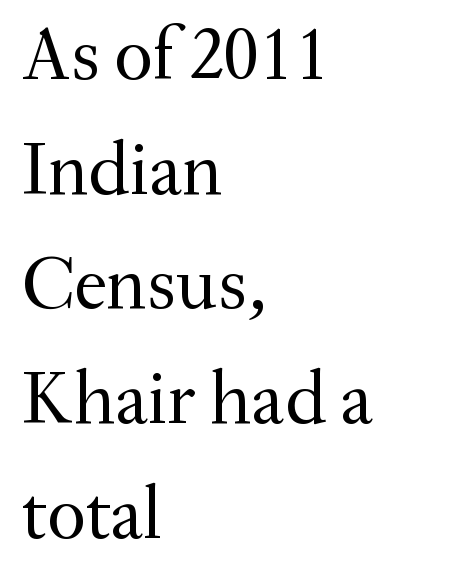
{"serif": "yes", "italic": "no", "bold": "no", "weight": "regular", "width": "normal", "stroke_contrast": "medium", "x_height": "small", "monospaced": "no", "underline": "no", "align": "left", "line_spacing": "normal", "line_spacing_ratio": 1.53, "letter_spacing": "normal", "letter_spacing_em": 0.0, "glyph_px": 75}
